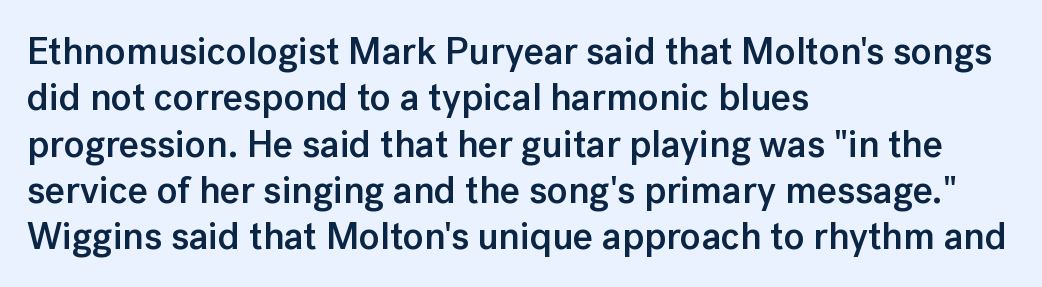
{"serif": "no", "italic": "no", "bold": "semi", "weight": "semibold", "width": "normal", "stroke_contrast": "low", "x_height": "medium", "monospaced": "no", "underline": "no", "align": "left", "line_spacing_ratio": 1.22, "letter_spacing": "normal", "letter_spacing_em": 0.0, "glyph_px": 38}
